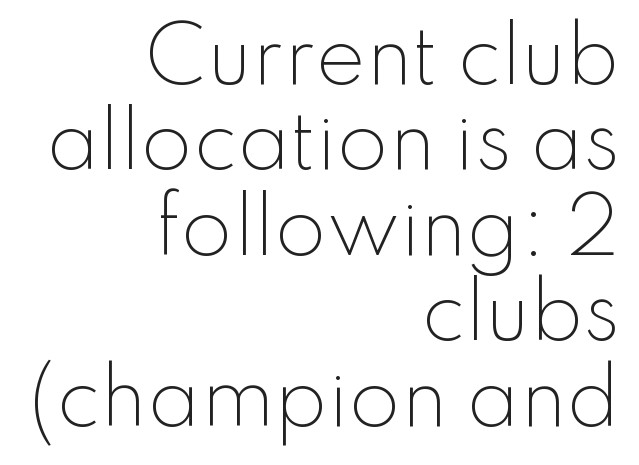
Reading down the block, your eye finds every line finishing at a fixed right position. Grotesque or geometric, the face here clearly has no serifs. The rendering keeps characters at their native spacing. These lines are rendered in a variable-pitch font. Underline: absent. This block would grow much taller if given ordinary leading; it's compressed now.
